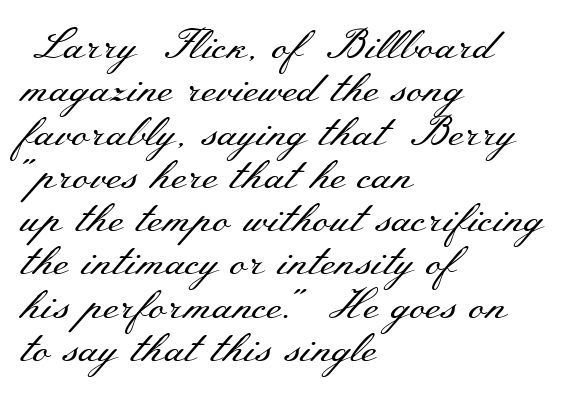
Q: Is the text bold? A: No.
Q: Is the text italic (slanted)? A: Yes.
Q: Is the typeface a serif or a sans-serif typeface? A: Serif.
Q: Is the text underlined? A: No.
Q: How is the paragraph aligned? A: Left-aligned.
Q: Is the spacing between letters normal or unusually wide? A: Normal.
Q: Is the spacing between lines tight, normal or loose? A: Tight.
Q: Width (condensed, normal, or wide)? A: Wide.
Q: Stroke contrast? A: Medium.
Q: x-height? A: Small.
Q: Monospaced? A: No.
